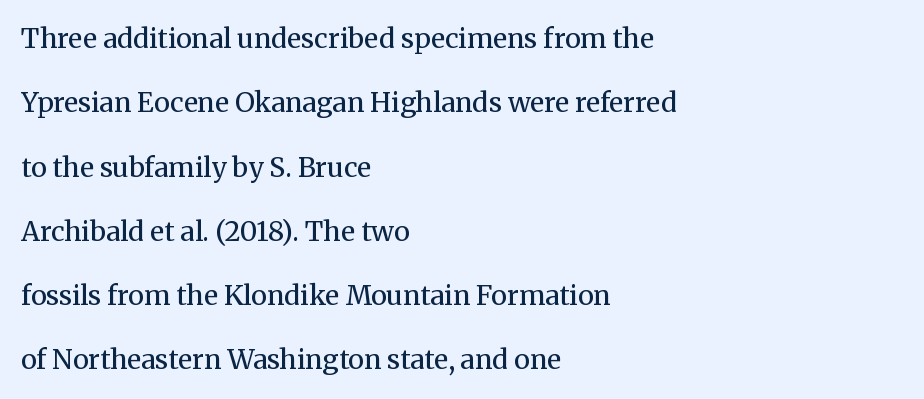
Q: Is the text bold? A: No.
Q: Is the text italic (slanted)? A: No, it is upright.
Q: Is the text underlined? A: No.
Q: How is the paragraph aligned? A: Left-aligned.
Q: Is the spacing between letters normal or unusually wide? A: Normal.
Q: Is the spacing between lines tight, normal or loose? A: Loose.
